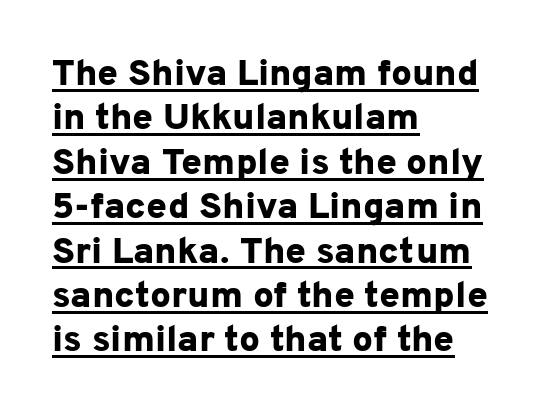
The image shows 37 px bold sans-serif type, upright; set left-aligned, line spacing 1.2x, normal letter spacing, underlined; low stroke contrast and a medium x-height.
